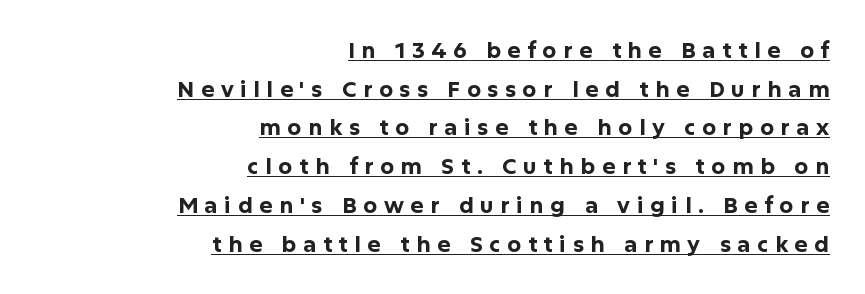
The image shows 22 px bold type, upright; set right-aligned, line spacing 1.76x, unusually wide letter spacing (+0.3 em), underlined.
